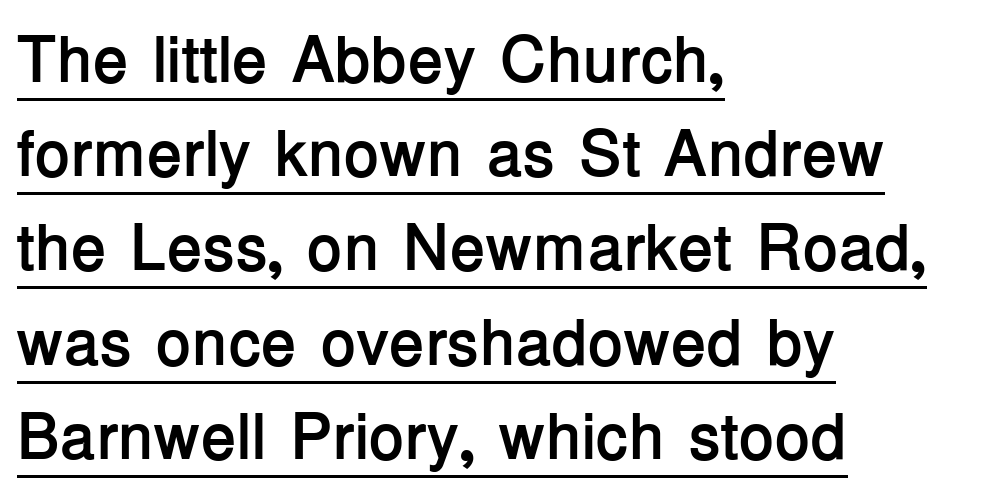
Type style note: lacks serifs. Compared with typical body copy, the letter spacing here is the same. Do the letters lean? They stand straight. The line-height multiplier appears to be the usual default. The rendering uses a bold face; every stroke is thick and dark. A continuous stroke trails under the words, as in a hyperlink.
